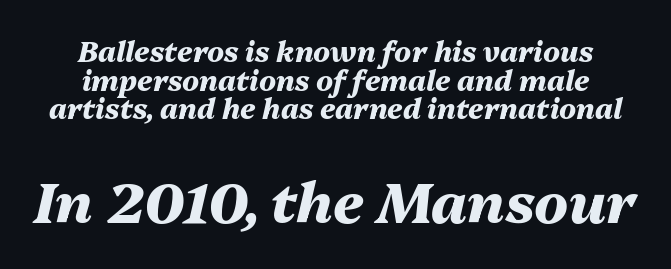
The image shows 56 px heavy type, italic (leaning right); set centered, tight line spacing (1.02x), normal letter spacing, not underlined; the second (bottom) block is 2.0x larger; medium stroke contrast and a medium x-height.
